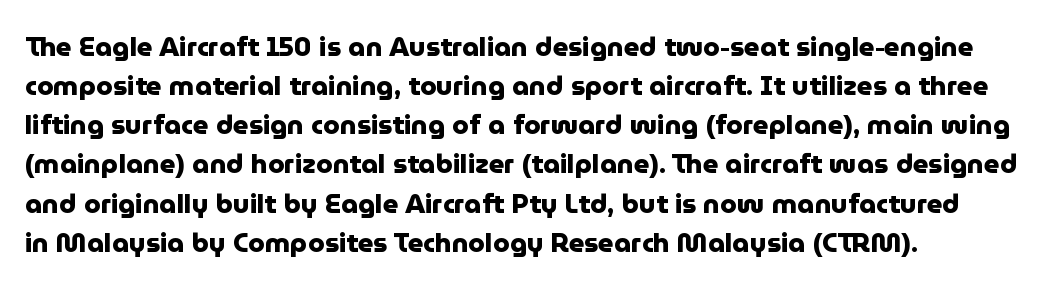
The typography opts for an upright posture over an oblique one. The face used here has the dense, thick strokes of a bold. Words float on clear page, feet unadorned. The typesetter chose a ragged-right arrangement here.
